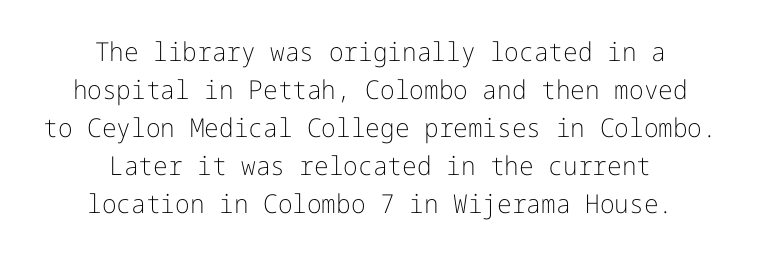
Q: Is the text bold? A: No.
Q: Is the text italic (slanted)? A: No, it is upright.
Q: Is the text underlined? A: No.
Q: How is the paragraph aligned? A: Centered.
Q: Is the spacing between letters normal or unusually wide? A: Normal.
Q: Is the spacing between lines tight, normal or loose? A: Normal.
